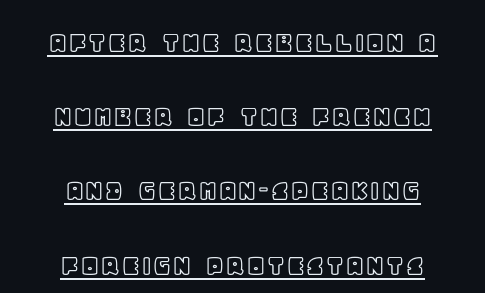
The image shows 32 px text type, upright; set centered, loose line spacing (2.32x), normal letter spacing, underlined; a large x-height.
